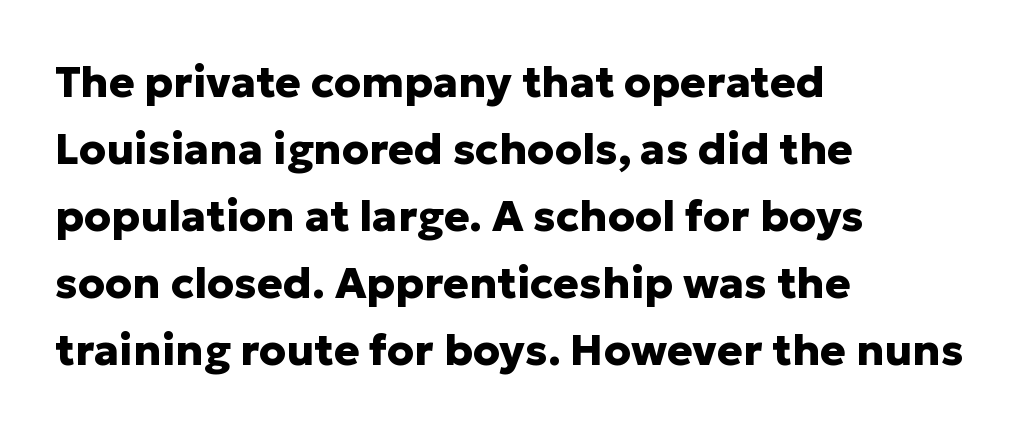
Q: Is the text bold? A: Yes.
Q: Is the text italic (slanted)? A: No, it is upright.
Q: Is the typeface a serif or a sans-serif typeface? A: Sans-serif.
Q: Is the text underlined? A: No.
Q: How is the paragraph aligned? A: Left-aligned.
Q: Is the spacing between letters normal or unusually wide? A: Normal.
Q: Is the spacing between lines tight, normal or loose? A: Normal.
Q: Width (condensed, normal, or wide)? A: Normal.
Q: Stroke contrast? A: Low.
Q: x-height? A: Medium.
Q: Monospaced? A: No.
